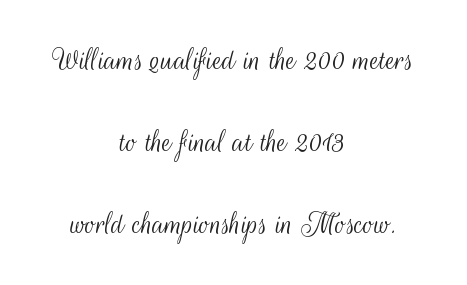
The image shows 34 px light, condensed sans-serif type; set centered, loose line spacing (2.41x), normal letter spacing, not underlined; medium stroke contrast and a small x-height.
